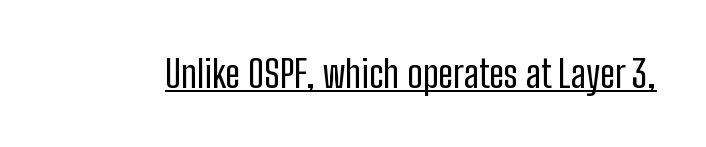
Q: Is the text bold? A: No.
Q: Is the text italic (slanted)? A: No, it is upright.
Q: Is the typeface a serif or a sans-serif typeface? A: Sans-serif.
Q: Is the text underlined? A: Yes.
Q: Is the spacing between letters normal or unusually wide? A: Normal.
Q: Width (condensed, normal, or wide)? A: Condensed.
Q: Stroke contrast? A: Low.
Q: x-height? A: Medium.
Q: Monospaced? A: No.
